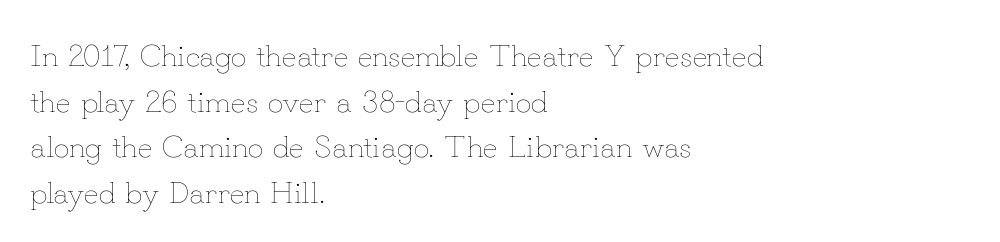
The image shows 31 px thin type, upright; set left-aligned, normal line spacing (1.47x), normal letter spacing, not underlined; low stroke contrast and a small x-height.
